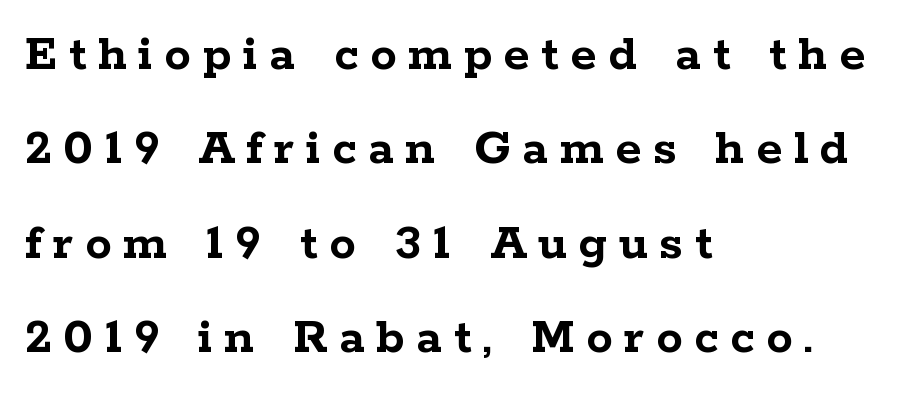
As a designer I'd log this as weight 700, bold. This sample has the flowing, uneven cadence of proportional lettering. Letter spacing: wide. One-word summary of the alignment: left. Serif or sans? Serif — the stroke terminals have little feet. It's the straight-up-and-down kind of type.
